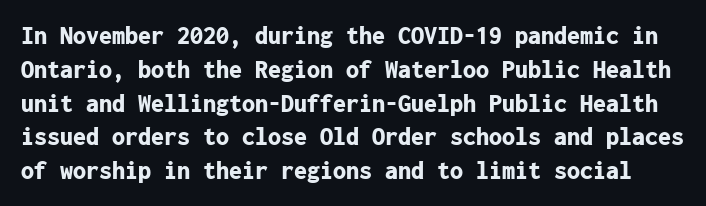
The image shows 26 px bold type, upright; set normal line spacing (1.3x), normal letter spacing, not underlined.
